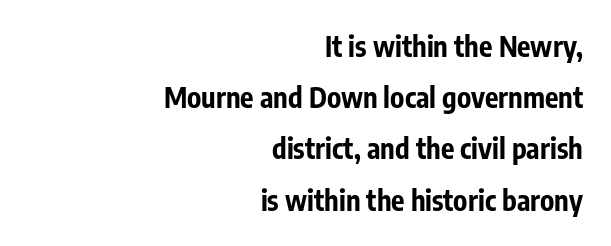
The image shows 28 px bold, condensed sans-serif type, upright; set right-aligned, line spacing 1.83x, normal letter spacing, not underlined; low stroke contrast and a medium x-height.
